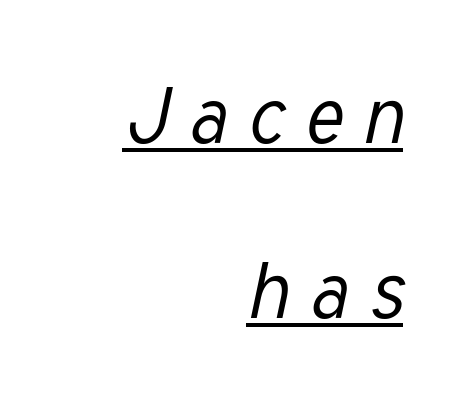
Q: Is the text bold? A: No.
Q: Is the text italic (slanted)? A: Yes, it leans right by about 12 degrees.
Q: Is the text underlined? A: Yes.
Q: How is the paragraph aligned? A: Right-aligned.
Q: Is the spacing between letters normal or unusually wide? A: Unusually wide.
Q: Is the spacing between lines tight, normal or loose? A: Loose.
Q: Width (condensed, normal, or wide)? A: Condensed.
Q: Stroke contrast? A: Low.
Q: x-height? A: Medium.
Q: Monospaced? A: No.
